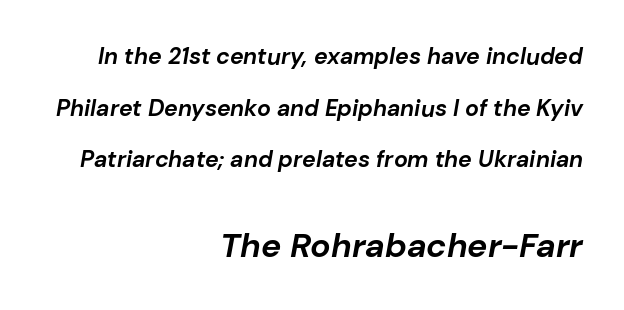
{"italic": "yes", "lean": "right", "slant_degrees": 10, "bold": "yes", "weight": "bold", "width": "normal", "stroke_contrast": "low", "x_height": "medium", "monospaced": "no", "underline": "no", "align": "right", "line_spacing": "loose", "line_spacing_ratio": 2.25, "letter_spacing": "normal", "letter_spacing_em": 0.0, "larger_block": "second", "size_ratio": 1.48, "glyph_px": 34}
